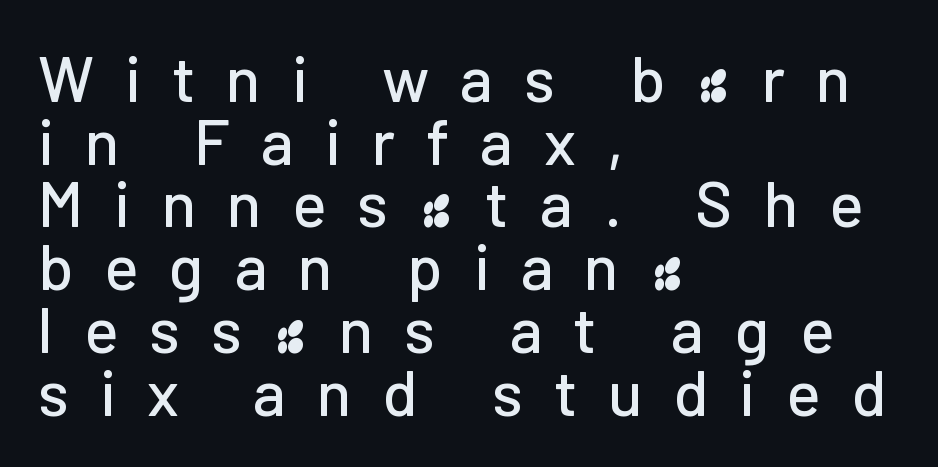
A student would call this left alignment; a typographer would say flush left, rag right. Character widths vary here, with narrow letters taking less room than wide ones. Plain, unruled lines of type. There is plenty of visible air inserted between adjacent glyphs.
